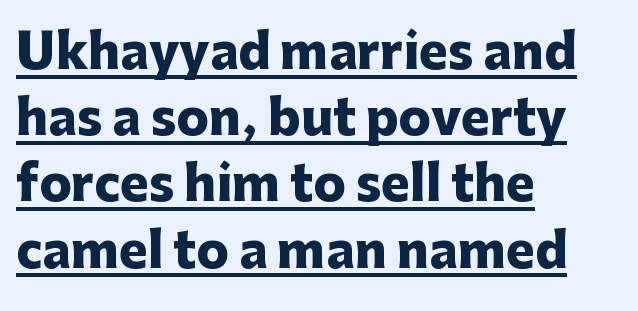
The passage is arranged the way most books set body copy — flush left. Plenty of ink on the page — the face is bold. Serif or sans? Sans — the stroke terminals are bare. Each new line begins a customary step beneath the previous one.
